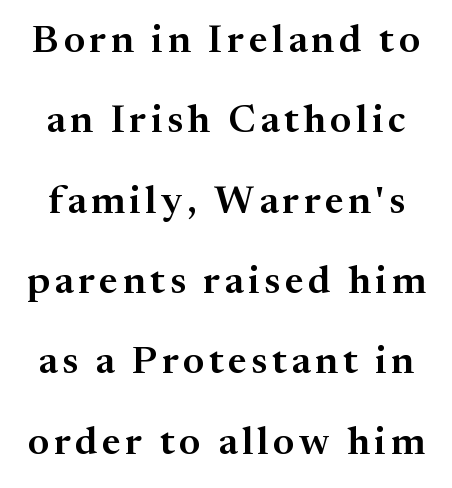
Q: Is the text italic (slanted)? A: No, it is upright.
Q: Is the typeface a serif or a sans-serif typeface? A: Serif.
Q: Is the text underlined? A: No.
Q: Is the spacing between lines tight, normal or loose? A: Loose.
Q: Width (condensed, normal, or wide)? A: Normal.
Q: Stroke contrast? A: Medium.
Q: x-height? A: Medium.
Q: Monospaced? A: No.
